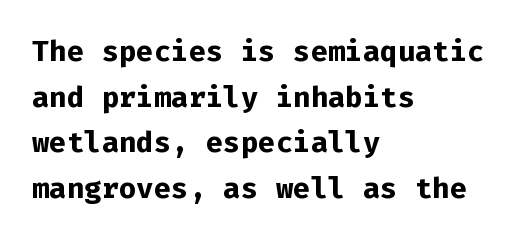
Q: Is the text bold? A: Yes.
Q: Is the text italic (slanted)? A: No, it is upright.
Q: Is the typeface a serif or a sans-serif typeface? A: Sans-serif.
Q: Is the text underlined? A: No.
Q: How is the paragraph aligned? A: Left-aligned.
Q: Is the spacing between letters normal or unusually wide? A: Normal.
Q: Is the spacing between lines tight, normal or loose? A: Normal.
Q: Width (condensed, normal, or wide)? A: Normal.
Q: Stroke contrast? A: Low.
Q: x-height? A: Medium.
Q: Monospaced? A: Yes.
